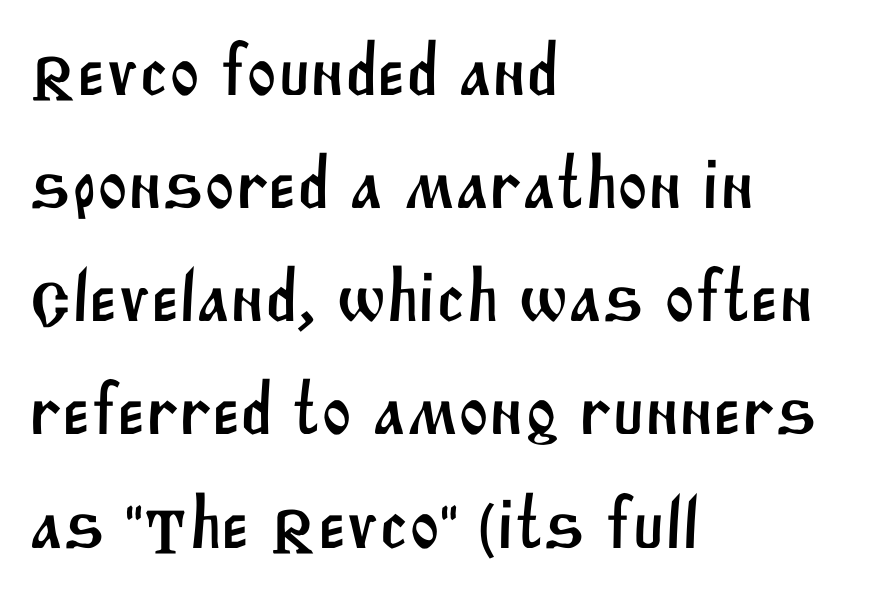
{"serif": "no", "width": "normal", "stroke_contrast": "medium", "x_height": "large", "monospaced": "no", "underline": "no", "align": "left", "line_spacing": "normal", "line_spacing_ratio": 1.55, "letter_spacing": "normal", "letter_spacing_em": 0.0, "glyph_px": 73}
